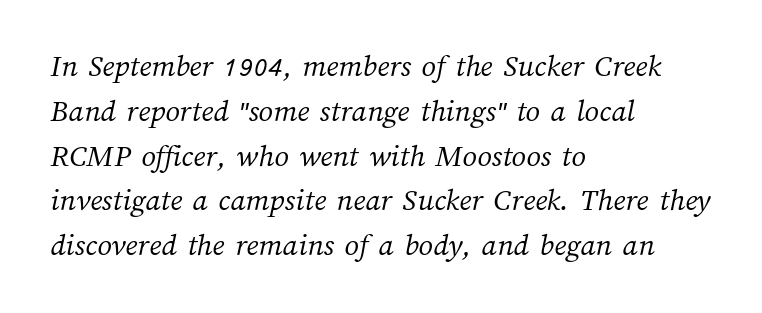
The image shows 32 px light type; set left-aligned, normal line spacing (1.4x), normal letter spacing, not underlined; medium stroke contrast and a medium x-height.
